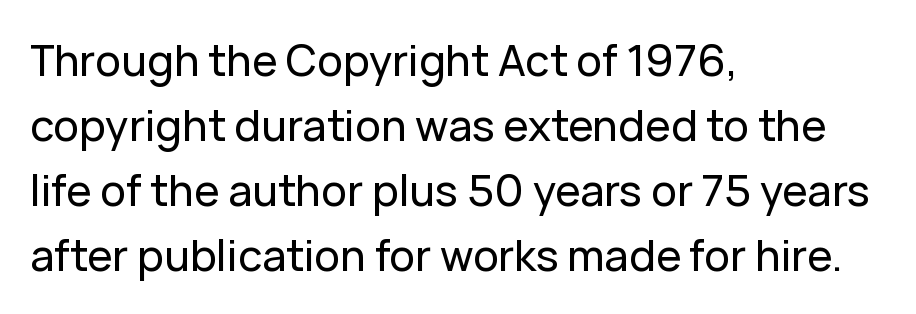
The image shows 43 px sans-serif type, upright; set left-aligned, normal line spacing (1.51x), normal letter spacing, not underlined; low stroke contrast and a medium x-height.
